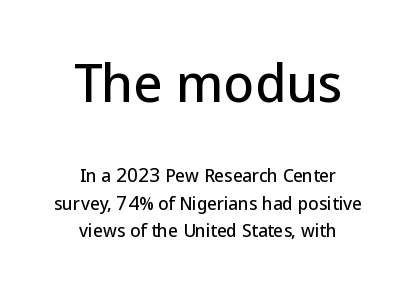
The image shows 50 px sans-serif type, upright; set centered, normal line spacing (1.62x), normal letter spacing, not underlined; the first (top) block is 2.94x larger; low stroke contrast and a medium x-height.
